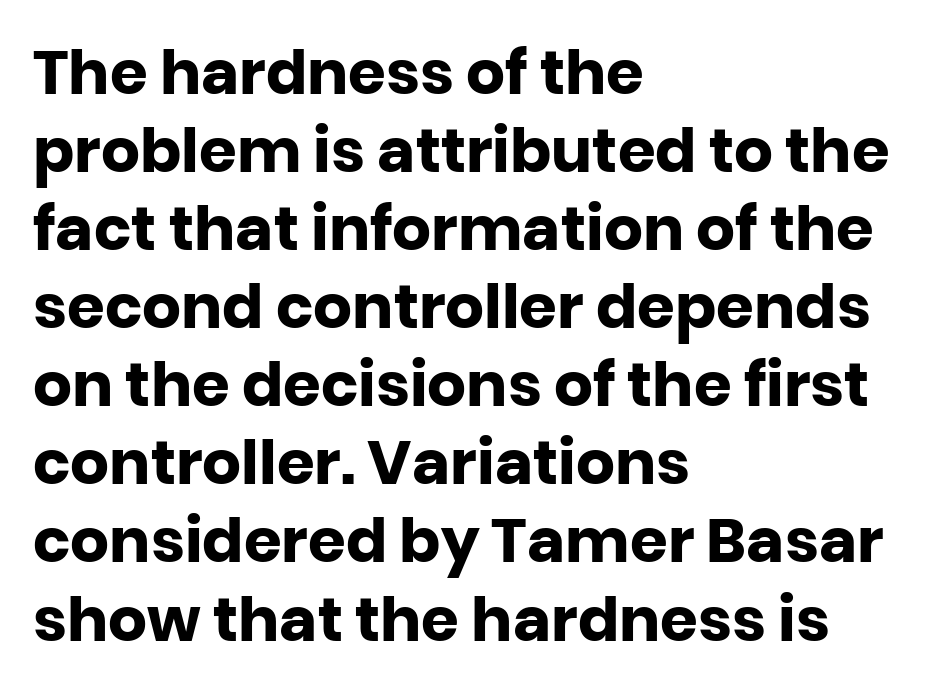
Heavy-handed strokes throughout: this text is bold. How would I describe the line gaps? Plain and ordinary. Horizontal alignment here is leftward, the default for most running prose. Notice how the stems are strictly vertical — no italics here.
